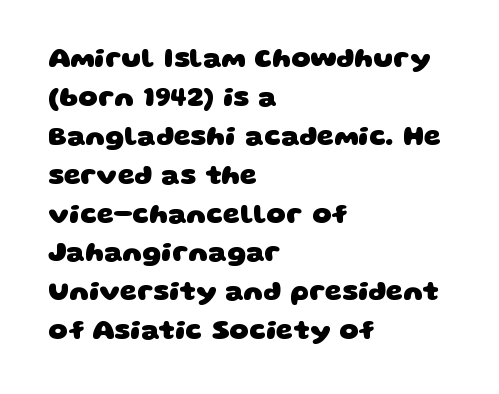
{"bold": "yes", "underline": "no", "align": "left", "line_spacing": "normal", "line_spacing_ratio": 1.44, "letter_spacing": "normal", "letter_spacing_em": 0.0, "glyph_px": 27}
